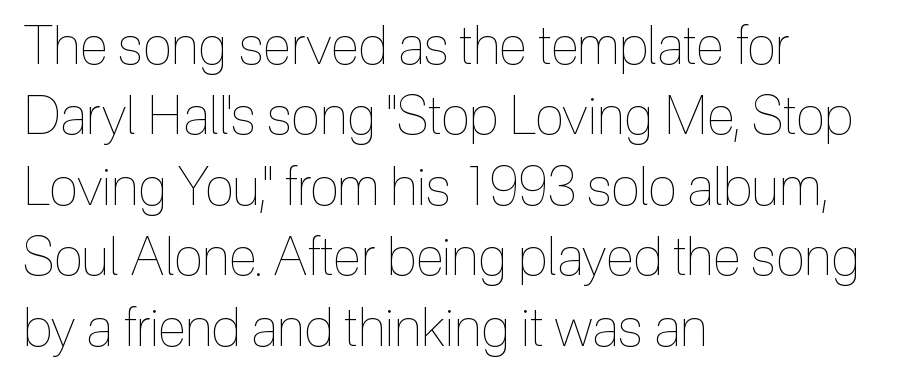
Style check: upright. These lines are set flush left with a ragged right edge. The face used here is rendered with its standard letterfit. Students, observe: this is what conventionally led text looks like. Varying glyph widths throughout — classic text-font behaviour. Has an underline been added? It has not.
